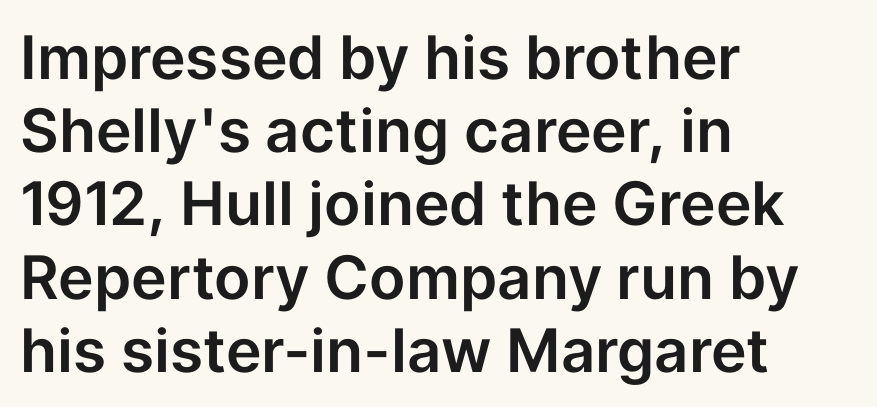
Q: Is the text italic (slanted)? A: No, it is upright.
Q: Is the typeface a serif or a sans-serif typeface? A: Sans-serif.
Q: Is the text underlined? A: No.
Q: How is the paragraph aligned? A: Left-aligned.
Q: Is the spacing between letters normal or unusually wide? A: Normal.
Q: Width (condensed, normal, or wide)? A: Normal.
Q: Stroke contrast? A: Low.
Q: x-height? A: Medium.
Q: Monospaced? A: No.
